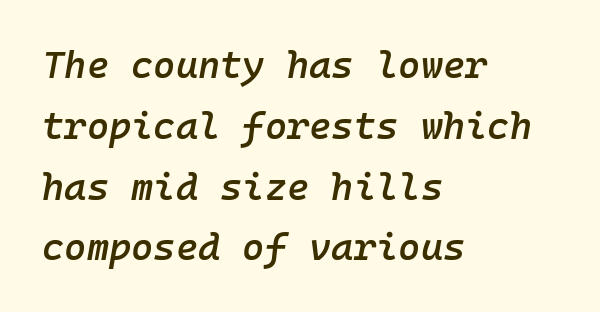
The image shows 38 px semibold type, italic (leaning right), monospaced; set left-aligned, normal line spacing (1.6x), normal letter spacing, not underlined; low stroke contrast and a medium x-height.
